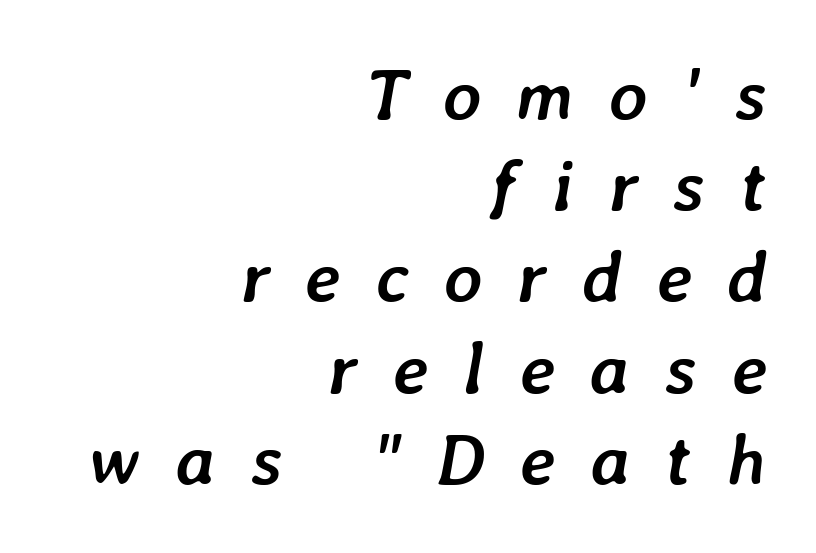
{"italic": "yes", "lean": "right", "slant_degrees": 7, "bold": "yes", "weight": "semibold", "width": "normal", "stroke_contrast": "low", "x_height": "medium", "monospaced": "no", "underline": "no", "align": "right", "line_spacing": "normal", "line_spacing_ratio": 1.25, "letter_spacing": "wide", "letter_spacing_em": 0.48, "glyph_px": 73}
